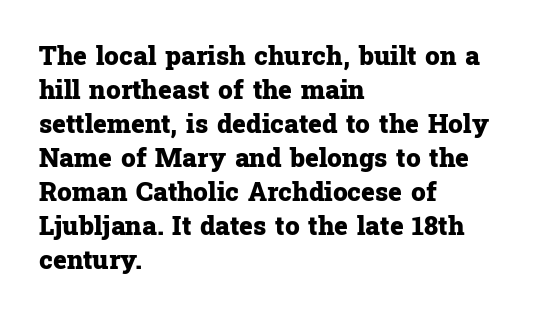
Q: Is the text bold? A: Yes.
Q: Is the text italic (slanted)? A: No, it is upright.
Q: Is the text underlined? A: No.
Q: How is the paragraph aligned? A: Left-aligned.
Q: Is the spacing between letters normal or unusually wide? A: Normal.
Q: Is the spacing between lines tight, normal or loose? A: Normal.
